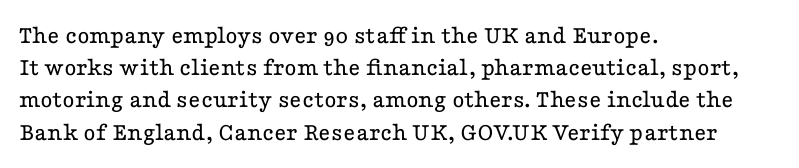
No letter is thick-stroked: the sample isn't bold. The lettering stays uniformly vertical, giving the passage a roman look. This sample uses plain, unmodified letter spacing. These lines stack with their left ends in a neat column. The gap between lines stays unmarked.
